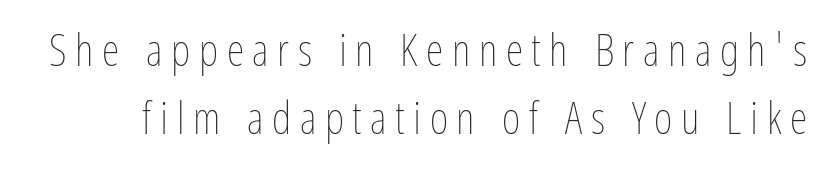
One glance says typical: line gaps are just what's usual. The characters are drawn with everyday or finer stroke widths. This sample has the flowing, uneven cadence of proportional lettering. The baseline area is clear. In terms of posture, this sample is upright.
